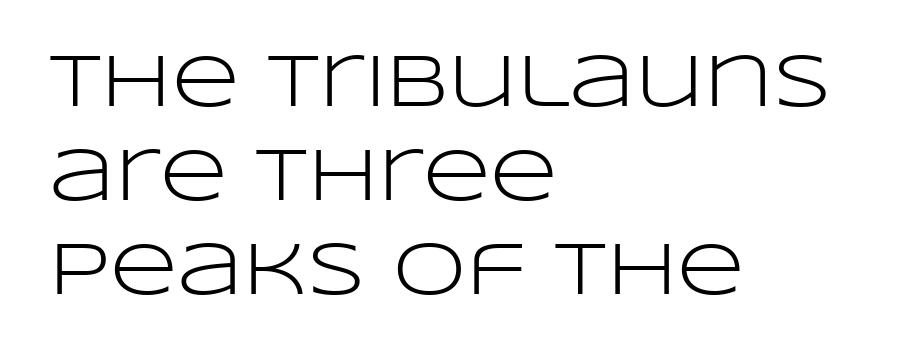
Q: Is the text bold? A: No.
Q: Is the text italic (slanted)? A: No, it is upright.
Q: Is the typeface a serif or a sans-serif typeface? A: Sans-serif.
Q: Is the text underlined? A: No.
Q: How is the paragraph aligned? A: Left-aligned.
Q: Is the spacing between letters normal or unusually wide? A: Normal.
Q: Is the spacing between lines tight, normal or loose? A: Normal.
Q: Width (condensed, normal, or wide)? A: Wide.
Q: Stroke contrast? A: Low.
Q: x-height? A: Large.
Q: Monospaced? A: No.
